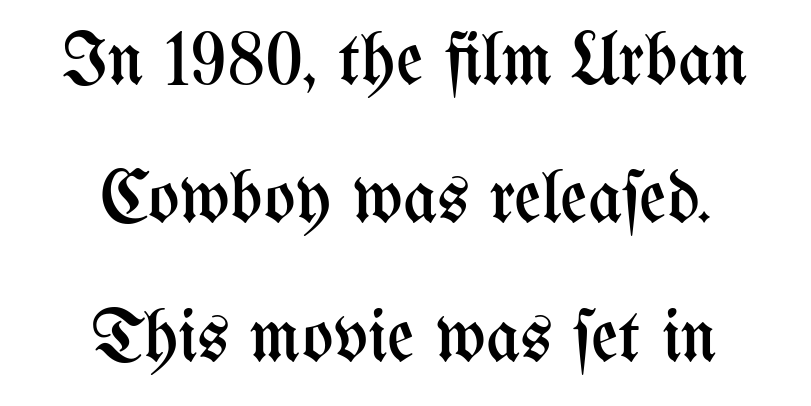
The image shows 74 px regular-weight, condensed type, upright; set centered, line spacing 1.87x, normal letter spacing, not underlined; medium stroke contrast and a medium x-height.
